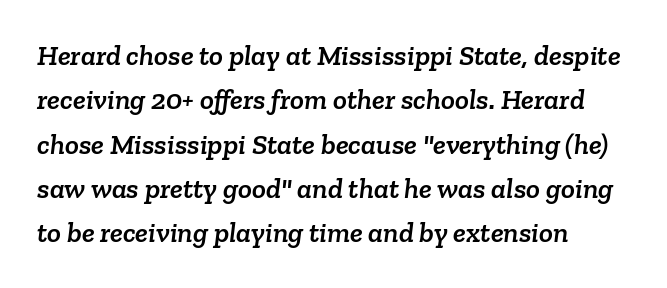
Q: Is the typeface a serif or a sans-serif typeface? A: Serif.
Q: Is the text underlined? A: No.
Q: How is the paragraph aligned? A: Left-aligned.
Q: Is the spacing between letters normal or unusually wide? A: Normal.
Q: Is the spacing between lines tight, normal or loose? A: Normal.
Q: Width (condensed, normal, or wide)? A: Normal.
Q: Stroke contrast? A: Low.
Q: x-height? A: Medium.
Q: Monospaced? A: No.
